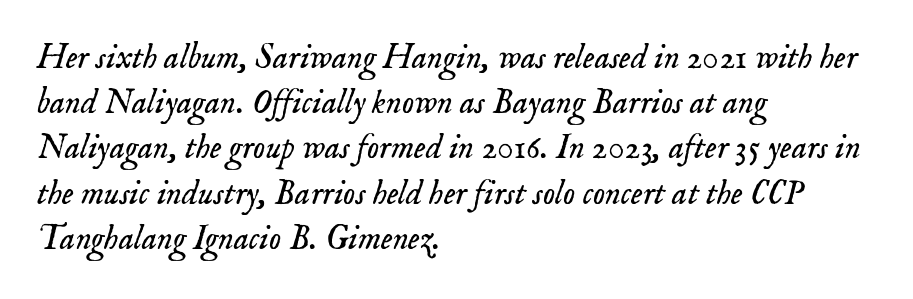
The image shows 34 px light serif type, italic (leaning right); set left-aligned, normal line spacing (1.33x), normal letter spacing, not underlined; low stroke contrast and a small x-height.
